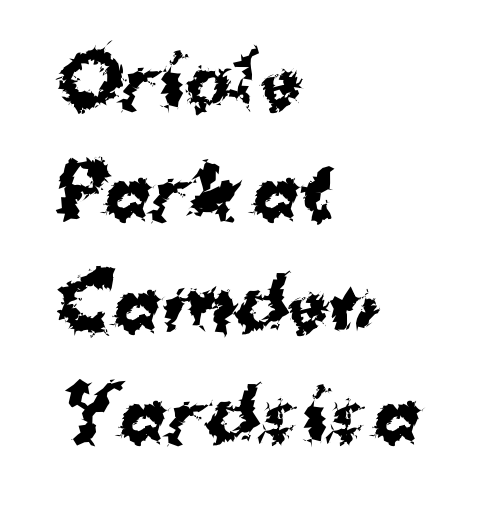
Q: Is the text bold? A: Yes.
Q: Is the text italic (slanted)? A: Yes.
Q: Is the typeface a serif or a sans-serif typeface? A: Sans-serif.
Q: Is the text underlined? A: No.
Q: How is the paragraph aligned? A: Left-aligned.
Q: Is the spacing between letters normal or unusually wide? A: Normal.
Q: Is the spacing between lines tight, normal or loose? A: Normal.
Q: Width (condensed, normal, or wide)? A: Normal.
Q: Stroke contrast? A: Medium.
Q: x-height? A: Medium.
Q: Monospaced? A: No.
